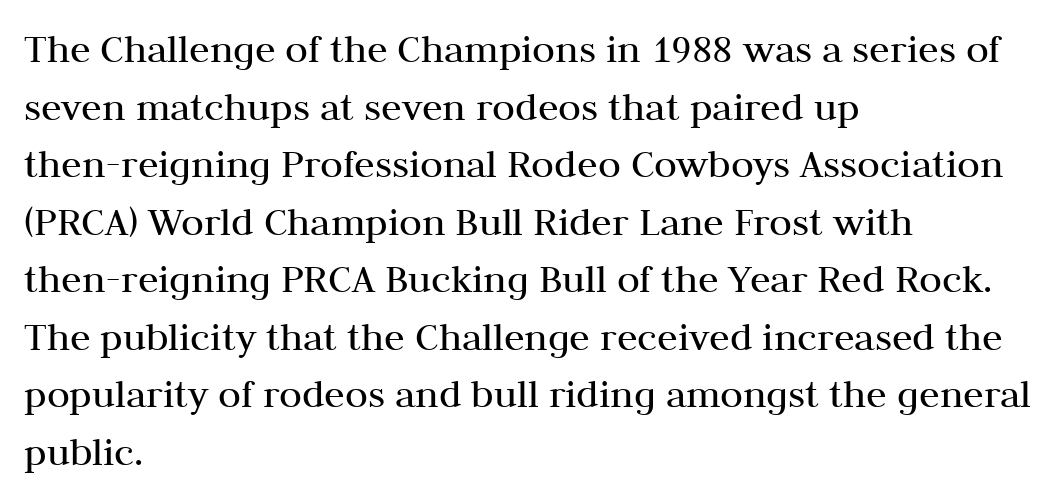
The image shows 42 px regular-weight serif type, upright; set left-aligned, normal line spacing (1.37x), normal letter spacing, not underlined; medium stroke contrast and a medium x-height.
